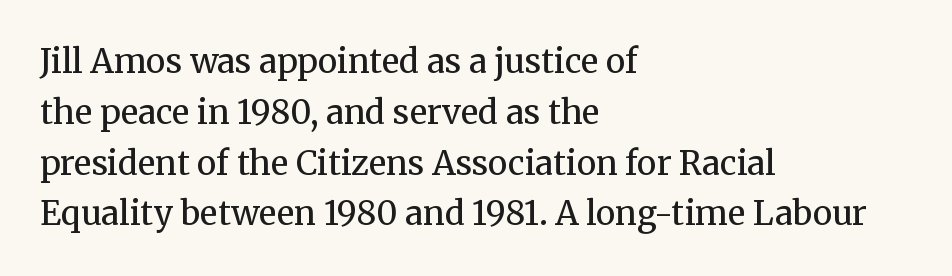
The image shows 33 px regular-weight serif type, upright; set left-aligned, normal line spacing (1.54x), normal letter spacing, not underlined; medium stroke contrast and a medium x-height.
